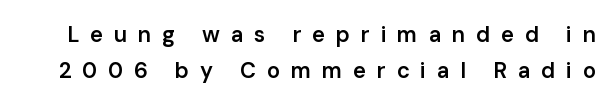
{"italic": "no", "bold": "semi", "underline": "no", "line_spacing": "normal", "line_spacing_ratio": 1.63, "letter_spacing": "wide", "letter_spacing_em": 0.49, "glyph_px": 22}
